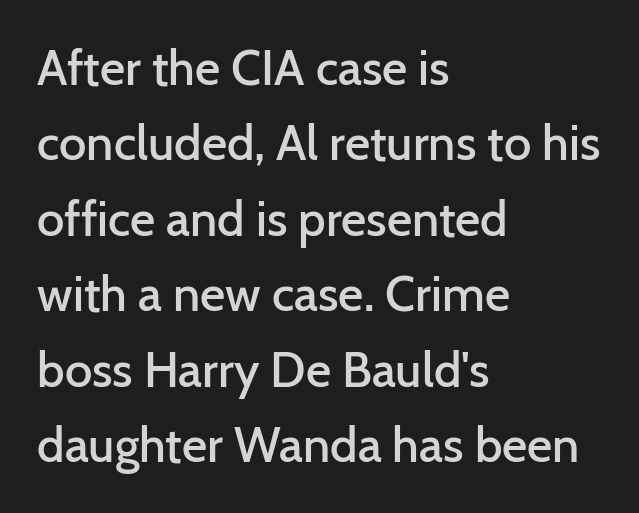
The specimen reads as upright at a glance. Do the characters align in a grid? No, the font is proportional. Notice how the passage keeps a crisp vertical edge on the left only. What stands out about the letter spacing? Nothing — it is the standard amount.
